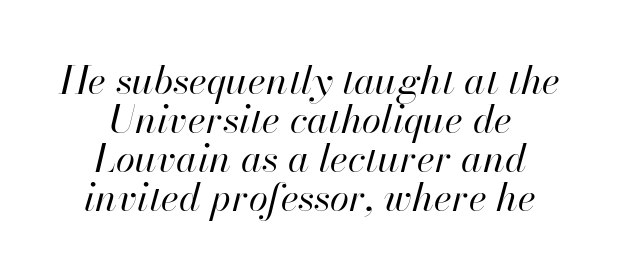
A typesetter would call this proportional, since set widths differ per character. The font's italic variant was chosen for this text. Underlining? Definitely not there. You could call the tracking neutral — neither tight nor loose. Tightly led — the rows are bunched.
